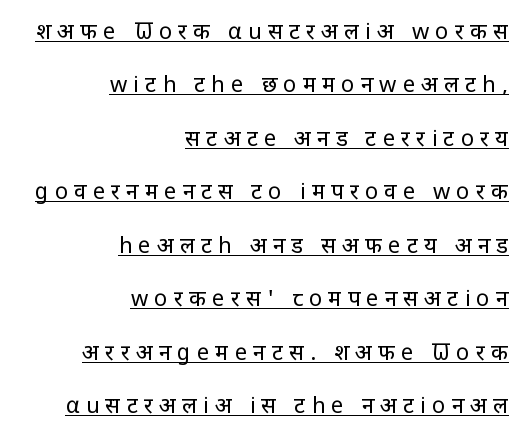
The image shows 22 px text type, upright; set right-aligned, loose line spacing (2.43x), unusually wide letter spacing (+0.28 em), underlined.
